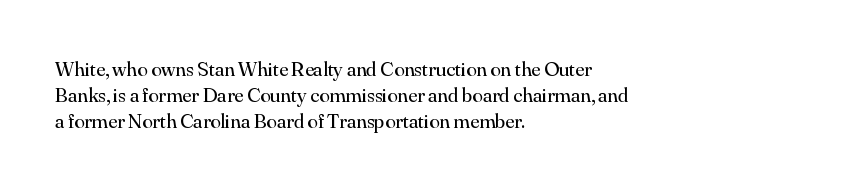
The image shows 21 px text type, upright; set left-aligned, line spacing 1.24x, normal letter spacing, not underlined.
